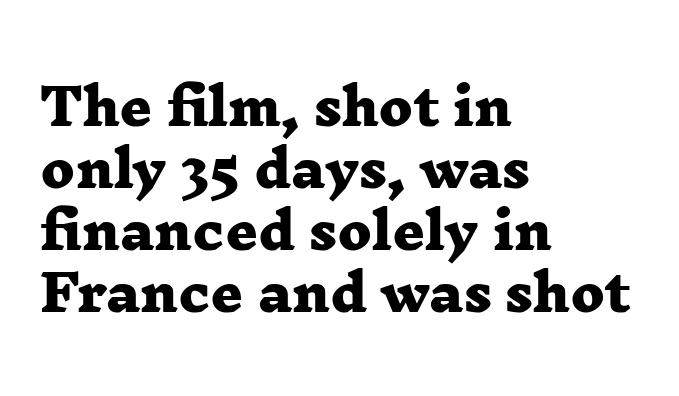
{"serif": "yes", "bold": "yes", "weight": "heavy", "width": "wide", "stroke_contrast": "low", "x_height": "medium", "monospaced": "no", "underline": "no", "align": "left", "line_spacing_ratio": 1.24, "letter_spacing": "normal", "letter_spacing_em": 0.0, "glyph_px": 50}
